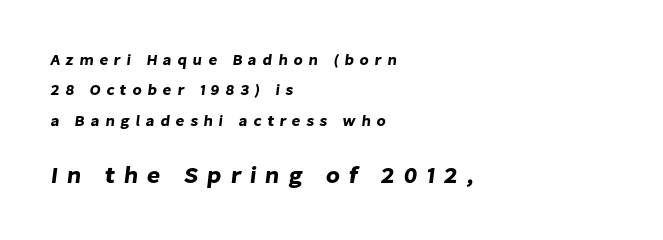
Q: Is the text underlined? A: No.
Q: How is the paragraph aligned? A: Left-aligned.
Q: Is the spacing between letters normal or unusually wide? A: Unusually wide.
Q: Is the spacing between lines tight, normal or loose? A: Loose.
Q: Which block of text is set in a larger size, the first (top) or the second (bottom)? A: The second (bottom) one.
